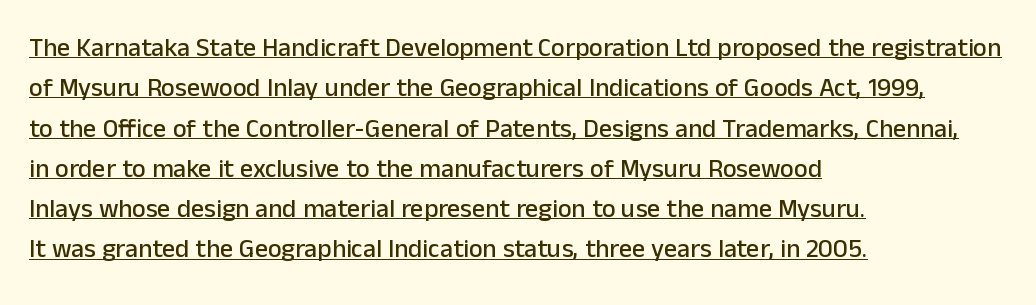
{"italic": "no", "underline": "yes", "align": "left", "line_spacing": "normal", "line_spacing_ratio": 1.55, "letter_spacing": "normal", "letter_spacing_em": 0.0, "glyph_px": 26}
